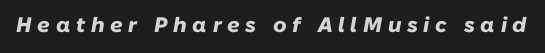
The image shows 21 px bold type, italic (leaning right); set unusually wide letter spacing (+0.27 em), not underlined.
